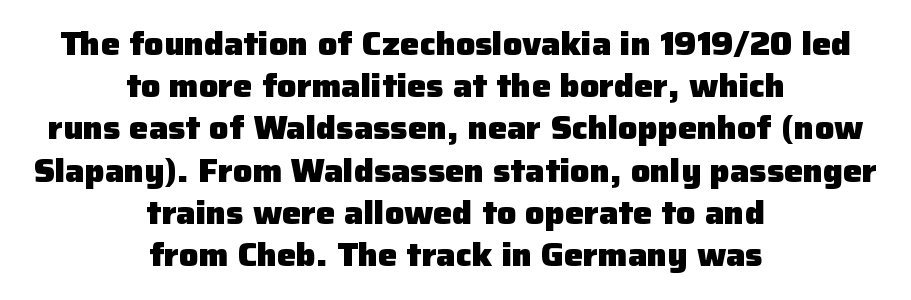
Q: Is the text bold? A: Yes.
Q: Is the text italic (slanted)? A: No, it is upright.
Q: Is the typeface a serif or a sans-serif typeface? A: Sans-serif.
Q: Is the text underlined? A: No.
Q: How is the paragraph aligned? A: Centered.
Q: Is the spacing between letters normal or unusually wide? A: Normal.
Q: Is the spacing between lines tight, normal or loose? A: Normal.
Q: Width (condensed, normal, or wide)? A: Normal.
Q: Stroke contrast? A: Low.
Q: x-height? A: Medium.
Q: Monospaced? A: No.
